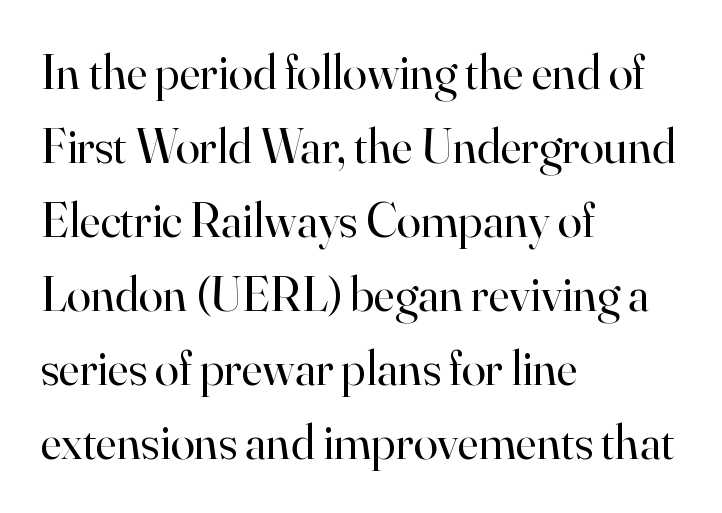
{"serif": "yes", "italic": "no", "bold": "no", "weight": "regular", "width": "normal", "stroke_contrast": "high", "x_height": "small", "monospaced": "no", "underline": "no", "align": "left", "line_spacing": "normal", "line_spacing_ratio": 1.51, "letter_spacing": "normal", "letter_spacing_em": 0.0, "glyph_px": 49}
